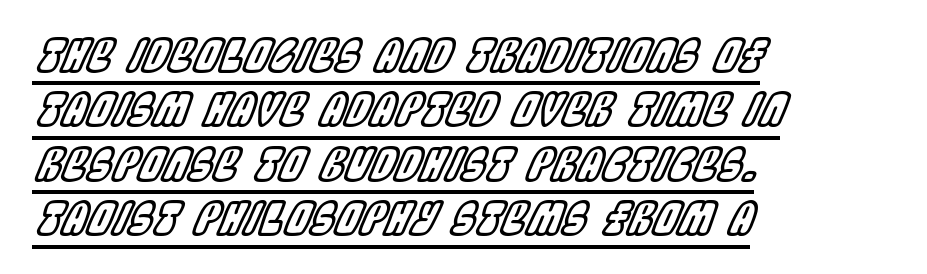
The image shows 45 px condensed type, italic (leaning right); set left-aligned, line spacing 1.21x, normal letter spacing, underlined; a large x-height.
